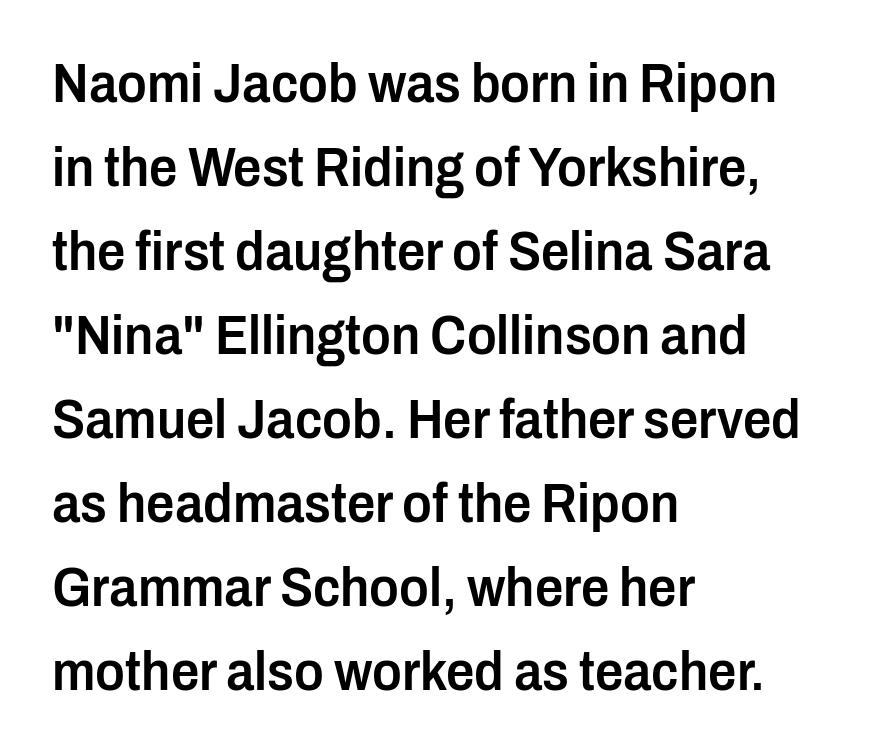
{"serif": "no", "italic": "no", "bold": "semi", "weight": "semibold", "width": "condensed", "stroke_contrast": "low", "x_height": "medium", "monospaced": "no", "underline": "no", "align": "left", "line_spacing": "normal", "line_spacing_ratio": 1.5, "letter_spacing": "normal", "letter_spacing_em": 0.0, "glyph_px": 56}
